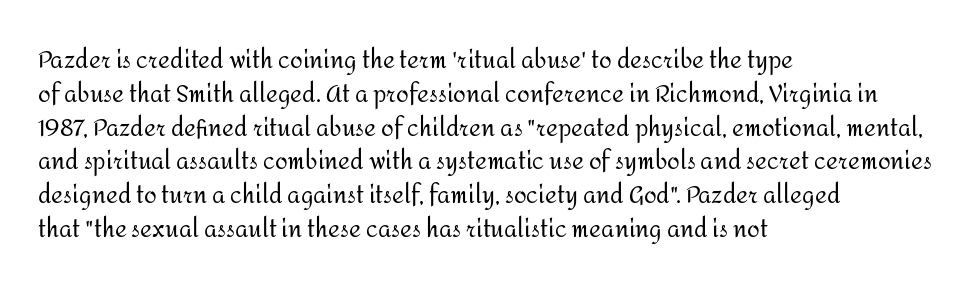
Q: Is the text bold? A: No.
Q: Is the text italic (slanted)? A: No, it is upright.
Q: Is the text underlined? A: No.
Q: How is the paragraph aligned? A: Left-aligned.
Q: Is the spacing between letters normal or unusually wide? A: Normal.
Q: Is the spacing between lines tight, normal or loose? A: Normal.
